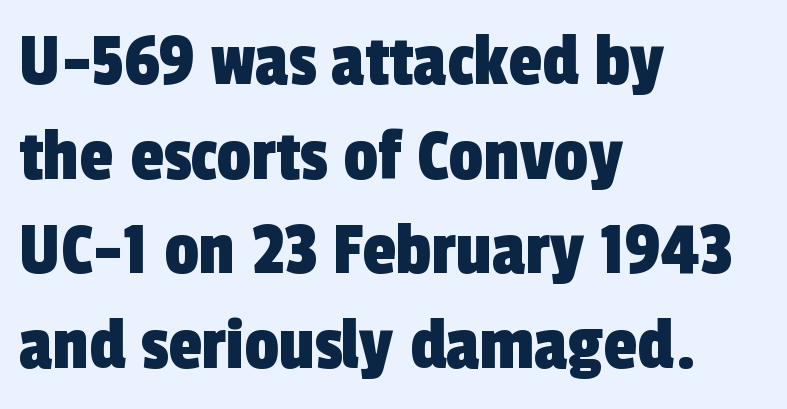
{"serif": "no", "width": "condensed", "x_height": "medium", "monospaced": "no", "underline": "no", "align": "left", "line_spacing_ratio": 1.23, "letter_spacing": "normal", "letter_spacing_em": 0.0, "glyph_px": 77}
